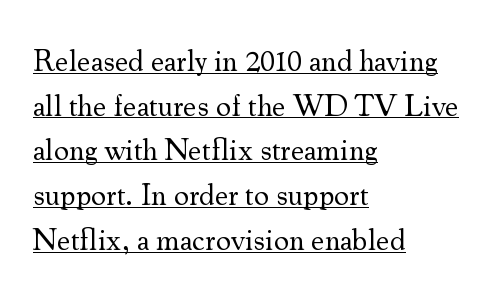
{"serif": "yes", "italic": "no", "bold": "no", "weight": "regular", "width": "normal", "stroke_contrast": "medium", "x_height": "small", "monospaced": "no", "underline": "yes", "align": "left", "line_spacing": "normal", "line_spacing_ratio": 1.49, "letter_spacing": "normal", "letter_spacing_em": 0.0, "glyph_px": 30}
